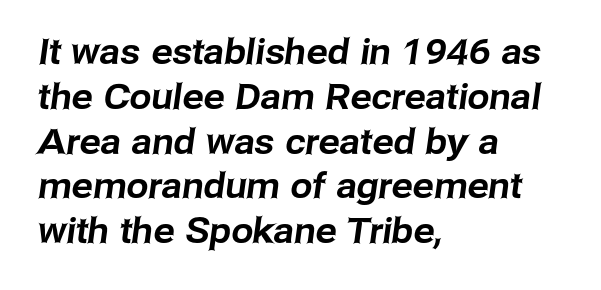
Q: Is the typeface a serif or a sans-serif typeface? A: Sans-serif.
Q: Is the text underlined? A: No.
Q: How is the paragraph aligned? A: Left-aligned.
Q: Is the spacing between letters normal or unusually wide? A: Normal.
Q: Is the spacing between lines tight, normal or loose? A: Normal.
Q: Width (condensed, normal, or wide)? A: Normal.
Q: Stroke contrast? A: Low.
Q: x-height? A: Medium.
Q: Monospaced? A: No.
